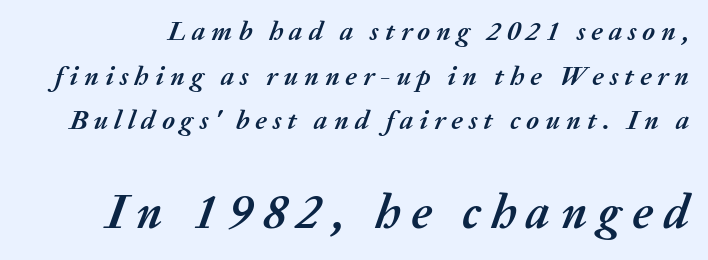
Q: Is the text bold? A: Yes.
Q: Is the text italic (slanted)? A: Yes, it leans right by about 20 degrees.
Q: Is the text underlined? A: No.
Q: Is the spacing between letters normal or unusually wide? A: Unusually wide.
Q: Is the spacing between lines tight, normal or loose? A: Normal.
Q: Which block of text is set in a larger size, the first (top) or the second (bottom)? A: The second (bottom) one.
Q: Width (condensed, normal, or wide)? A: Normal.
Q: Stroke contrast? A: Medium.
Q: x-height? A: Medium.
Q: Monospaced? A: No.
